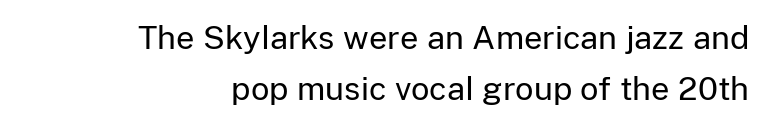
The image shows 32 px regular-weight sans-serif type, upright; set right-aligned, normal line spacing (1.6x), normal letter spacing, not underlined; low stroke contrast and a medium x-height.
